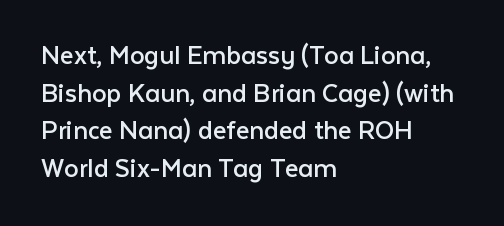
The image shows 29 px regular-weight sans-serif type, upright; set left-aligned, normal line spacing (1.3x), normal letter spacing, not underlined; low stroke contrast and a medium x-height.
